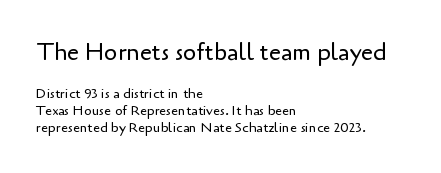
The image shows 24 px text type, upright; set left-aligned, line spacing 1.2x, normal letter spacing, not underlined; the first (top) block is 1.71x larger.
